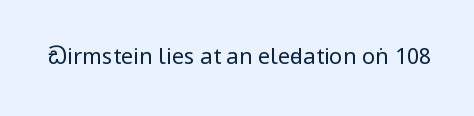
The space directly below the letters is spotless. Quick note: not italic, upright. The line texture is even and compact thanks to regular tracking. These glyphs show unthickened strokes, regular width or finer.
